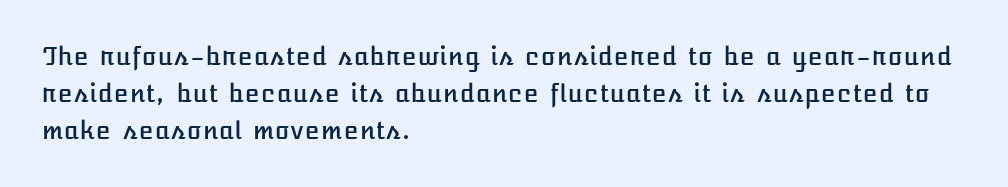
This is roman type, the default non-slanted kind. The lines in this sample share a left origin and differ only in where they stop. Glance below the letters and you will spot only blank space. The line-height multiplier appears to be the usual default. No extra tracking has been applied to these lines.
